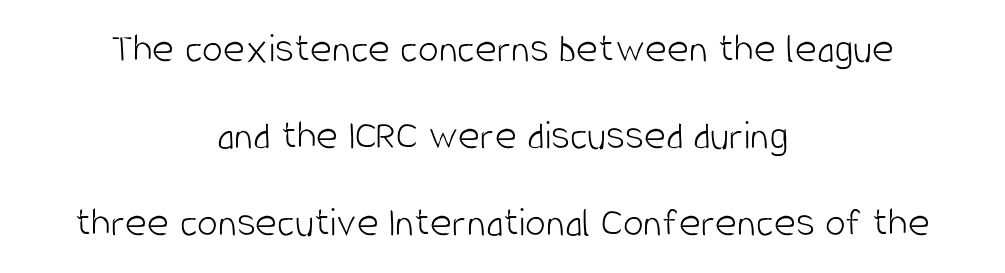
Q: Is the text bold? A: No.
Q: Is the text italic (slanted)? A: No, it is upright.
Q: Is the typeface a serif or a sans-serif typeface? A: Sans-serif.
Q: Is the text underlined? A: No.
Q: How is the paragraph aligned? A: Centered.
Q: Is the spacing between letters normal or unusually wide? A: Normal.
Q: Is the spacing between lines tight, normal or loose? A: Loose.
Q: Width (condensed, normal, or wide)? A: Condensed.
Q: Stroke contrast? A: Low.
Q: x-height? A: Large.
Q: Monospaced? A: No.
